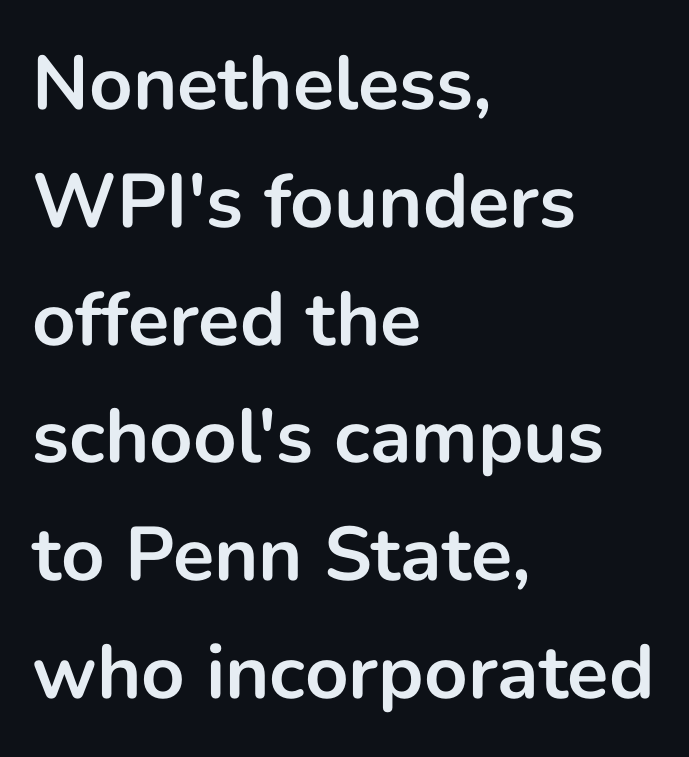
{"serif": "no", "italic": "no", "bold": "yes", "weight": "bold", "width": "normal", "stroke_contrast": "low", "x_height": "medium", "monospaced": "no", "underline": "no", "align": "left", "line_spacing": "normal", "line_spacing_ratio": 1.55, "letter_spacing": "normal", "letter_spacing_em": 0.0, "glyph_px": 76}
